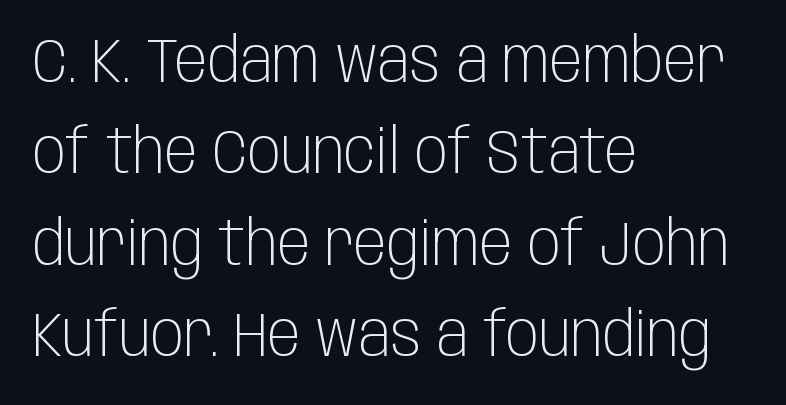
{"serif": "no", "italic": "no", "bold": "no", "weight": "light", "width": "condensed", "stroke_contrast": "low", "x_height": "large", "monospaced": "no", "underline": "no", "align": "left", "line_spacing": "normal", "line_spacing_ratio": 1.5, "letter_spacing": "normal", "letter_spacing_em": 0.0, "glyph_px": 61}
